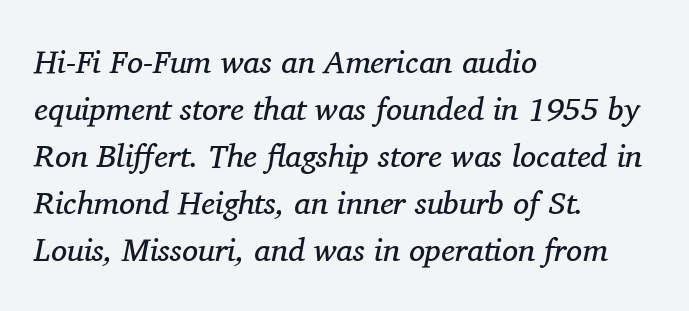
{"serif": "yes", "italic": "yes", "lean": "right", "slant_degrees": 11, "bold": "no", "weight": "regular", "width": "normal", "stroke_contrast": "medium", "x_height": "medium", "monospaced": "no", "underline": "no", "align": "left", "line_spacing": "normal", "line_spacing_ratio": 1.47, "letter_spacing": "normal", "letter_spacing_em": 0.0, "glyph_px": 32}
